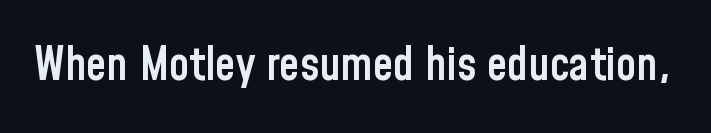
Any mark beneath the type? The region is blank. The letterforms sit shoulder to shoulder at normal distance. Do the letters lean? They stand straight. Observe the absence of serifs on each vertical stroke in this sample. Note the varied advance widths — an 'i' is clearly narrower than an 'm'. Caption: semibold face, moderately heavy strokes.
